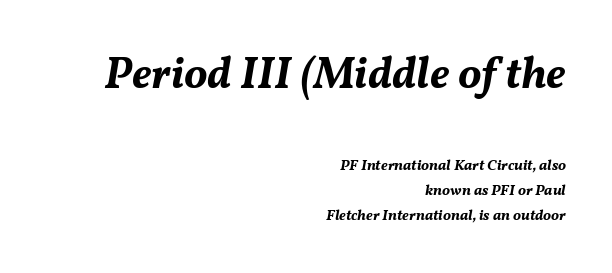
Q: Is the text bold? A: Yes.
Q: Is the text italic (slanted)? A: Yes, it leans right by about 11 degrees.
Q: Is the text underlined? A: No.
Q: How is the paragraph aligned? A: Right-aligned.
Q: Is the spacing between letters normal or unusually wide? A: Normal.
Q: Is the spacing between lines tight, normal or loose? A: Normal.
Q: Which block of text is set in a larger size, the first (top) or the second (bottom)? A: The first (top) one.
Q: Width (condensed, normal, or wide)? A: Normal.
Q: Stroke contrast? A: Medium.
Q: x-height? A: Medium.
Q: Monospaced? A: No.
